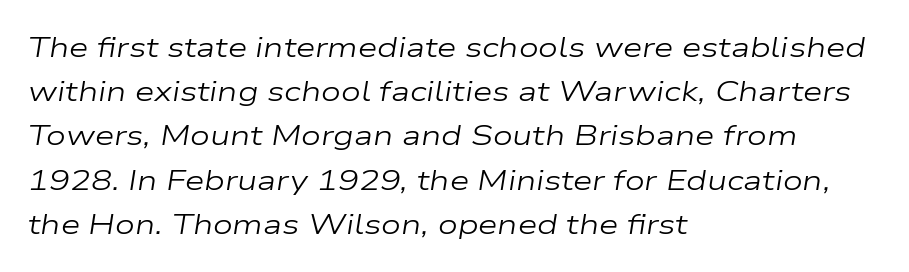
Q: Is the text bold? A: No.
Q: Is the text italic (slanted)? A: Yes, it leans right by about 9 degrees.
Q: Is the text underlined? A: No.
Q: How is the paragraph aligned? A: Left-aligned.
Q: Is the spacing between letters normal or unusually wide? A: Normal.
Q: Is the spacing between lines tight, normal or loose? A: Normal.
Q: Width (condensed, normal, or wide)? A: Wide.
Q: Stroke contrast? A: Low.
Q: x-height? A: Medium.
Q: Monospaced? A: No.
